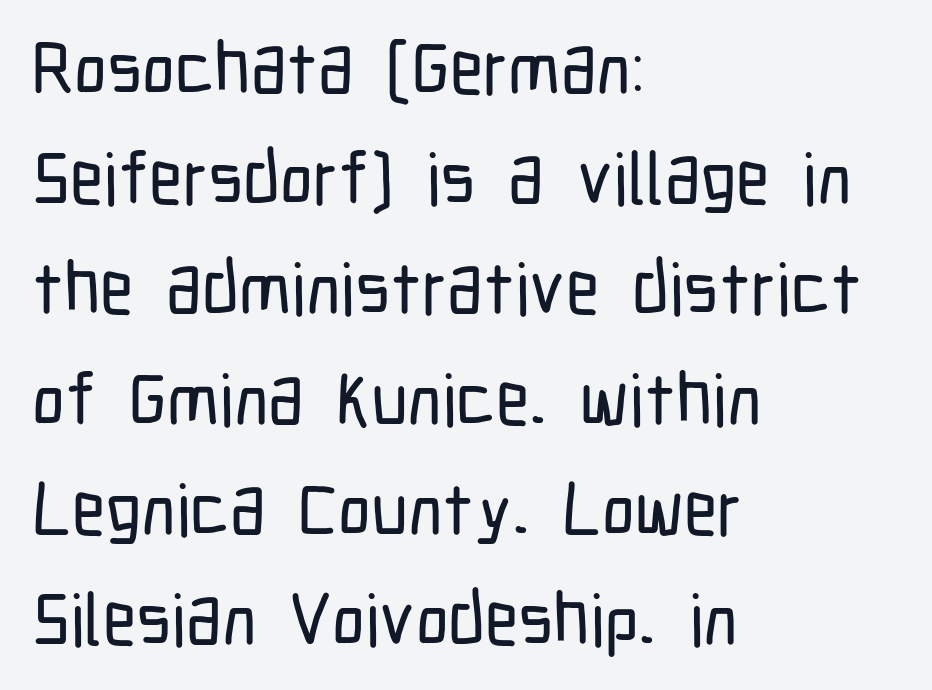
{"serif": "no", "italic": "no", "width": "condensed", "stroke_contrast": "low", "x_height": "medium", "monospaced": "no", "underline": "no", "align": "left", "line_spacing": "normal", "line_spacing_ratio": 1.51, "letter_spacing": "normal", "letter_spacing_em": 0.0, "glyph_px": 73}
